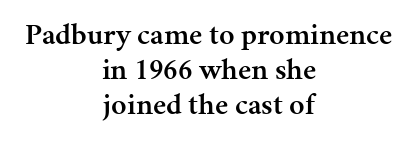
Here the glyphs are tracked normally, forming tight word shapes. A typesetter would call this proportional, since set widths differ per character. The rendering uses a semibold face; strokes are thickened but not to full bold. Observe the serifs anchoring each vertical stroke in this sample. Reading down the block, each line starts at a different indent, mirrored at its end.
